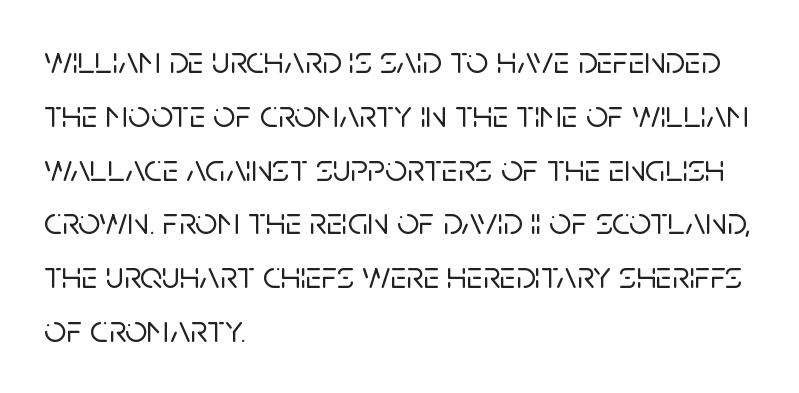
These lines are rendered in a variable-pitch font. Layout note: lines flush left. The rows are spaced the way most documents space them. The foot of each line stays bare and open. There is no visible air inserted between adjacent glyphs.
